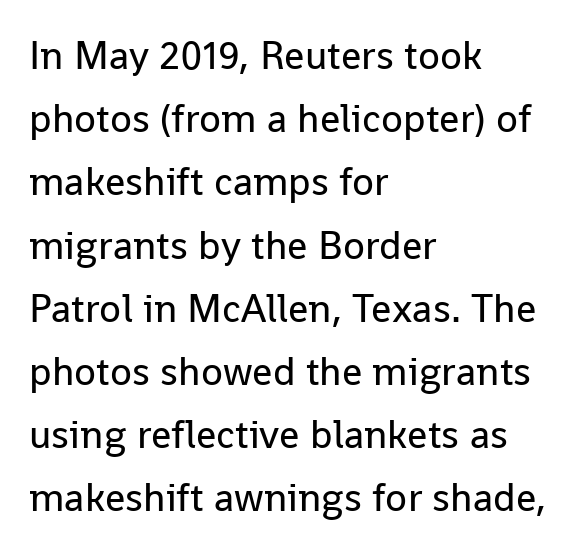
The letters advance in unequal steps, a hallmark of proportional type. Caption: multi-line text, flush left, ragged right. Posture: straight, roman, zero tilt. This block has exactly the height ordinary leading produces. Look at the bottom of the vertical strokes: they stop flat, with no serifs. A bare baseline throughout the passage.
